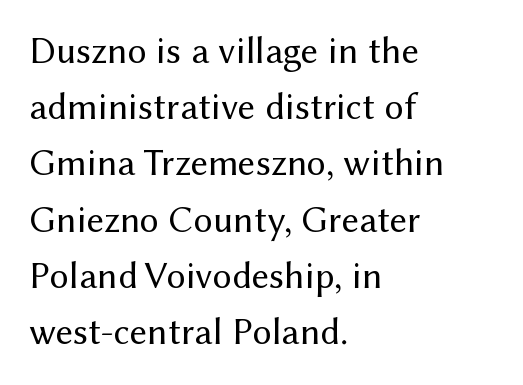
The image shows 38 px regular-weight sans-serif type, upright; set left-aligned, normal line spacing (1.48x), normal letter spacing, not underlined; medium stroke contrast and a medium x-height.
